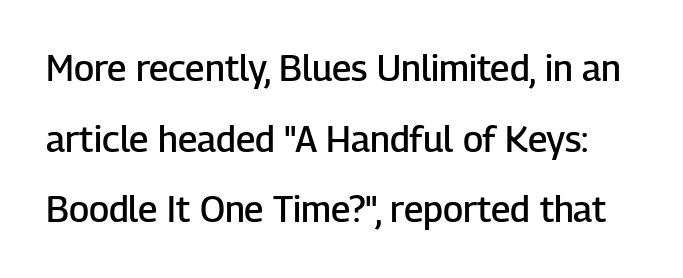
Q: Is the text bold? A: Semi-bold.
Q: Is the text italic (slanted)? A: No, it is upright.
Q: Is the typeface a serif or a sans-serif typeface? A: Sans-serif.
Q: Is the text underlined? A: No.
Q: Is the spacing between letters normal or unusually wide? A: Normal.
Q: Is the spacing between lines tight, normal or loose? A: Loose.
Q: Width (condensed, normal, or wide)? A: Normal.
Q: Stroke contrast? A: Low.
Q: x-height? A: Medium.
Q: Monospaced? A: No.
